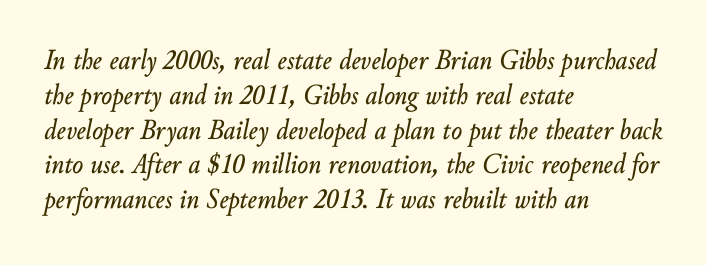
If you drew a ruler down the left edge, every line would touch it. Each row of text sits above clean, open space. Is the letter spacing exaggerated? No — it looks like the ordinary default. Yep, that's italic — everything's leaning.
